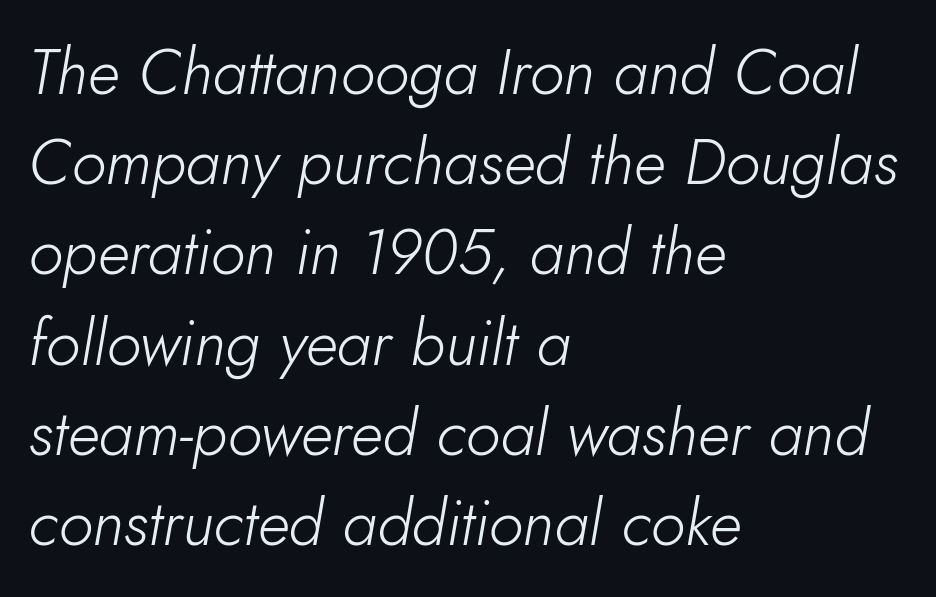
Looks like regular typesetting: each glyph gets only the width it needs. Left-aligned paragraph, ragged on the right. Underline: absent. Think standard paragraph weight, or any step lighter than that.
